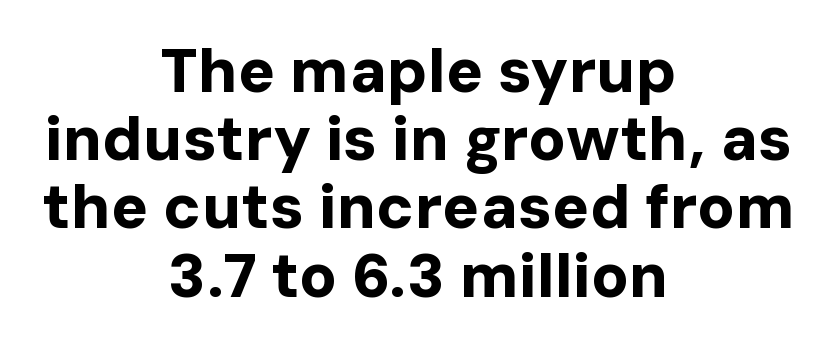
Q: Is the text bold? A: Yes.
Q: Is the text italic (slanted)? A: No, it is upright.
Q: Is the typeface a serif or a sans-serif typeface? A: Sans-serif.
Q: Is the text underlined? A: No.
Q: How is the paragraph aligned? A: Centered.
Q: Is the spacing between letters normal or unusually wide? A: Normal.
Q: Is the spacing between lines tight, normal or loose? A: Tight.
Q: Width (condensed, normal, or wide)? A: Normal.
Q: Stroke contrast? A: Low.
Q: x-height? A: Medium.
Q: Monospaced? A: No.
